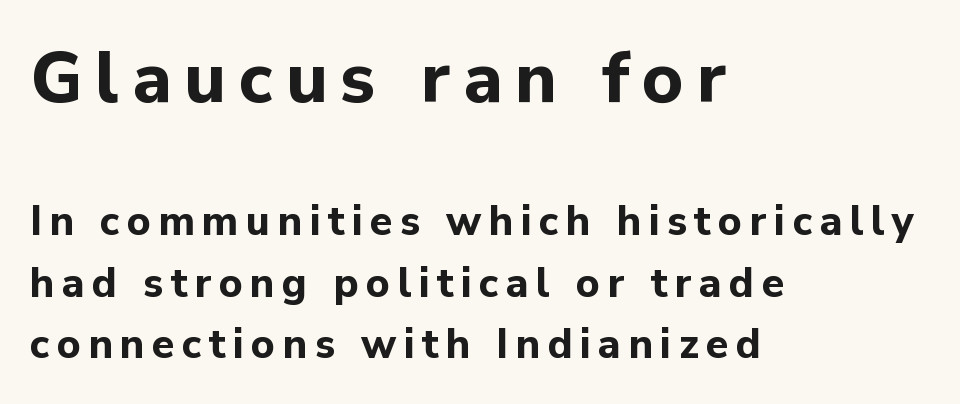
{"serif": "no", "italic": "no", "bold": "yes", "weight": "bold", "width": "normal", "stroke_contrast": "low", "x_height": "medium", "monospaced": "no", "underline": "no", "align": "left", "line_spacing": "normal", "line_spacing_ratio": 1.5, "larger_block": "first", "size_ratio": 1.73, "glyph_px": 71}
